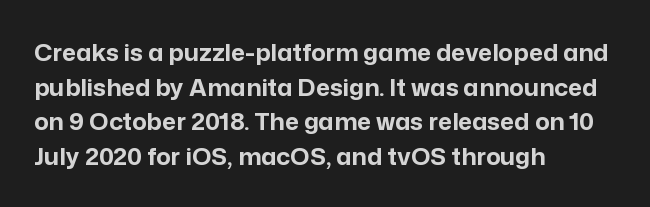
The image shows 24 px bold type, upright; set left-aligned, normal line spacing (1.44x), normal letter spacing, not underlined.
